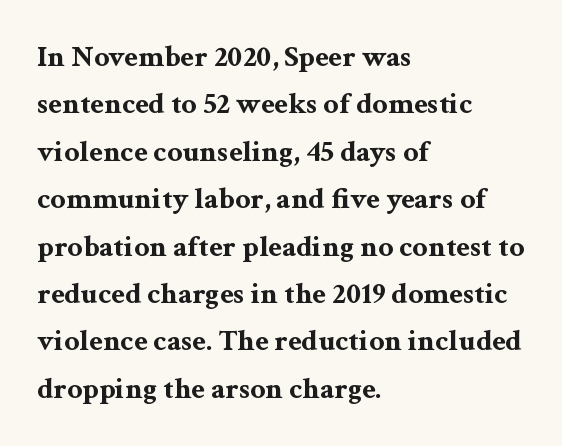
Q: Is the text bold? A: Yes.
Q: Is the text italic (slanted)? A: No, it is upright.
Q: Is the typeface a serif or a sans-serif typeface? A: Serif.
Q: Is the text underlined? A: No.
Q: How is the paragraph aligned? A: Left-aligned.
Q: Is the spacing between letters normal or unusually wide? A: Normal.
Q: Is the spacing between lines tight, normal or loose? A: Normal.
Q: Width (condensed, normal, or wide)? A: Wide.
Q: Stroke contrast? A: Medium.
Q: x-height? A: Medium.
Q: Monospaced? A: No.
